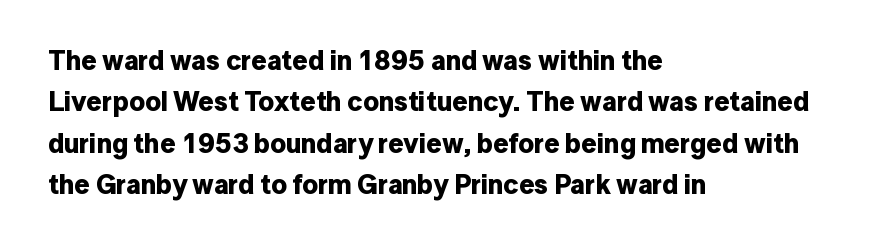
This block has exactly the height ordinary leading produces. The letterforms sit shoulder to shoulder at normal distance. On the weight axis this lands at bold, roughly 700. Line beginnings align vertically; line endings do not. A roman cut, with each character standing at attention.
